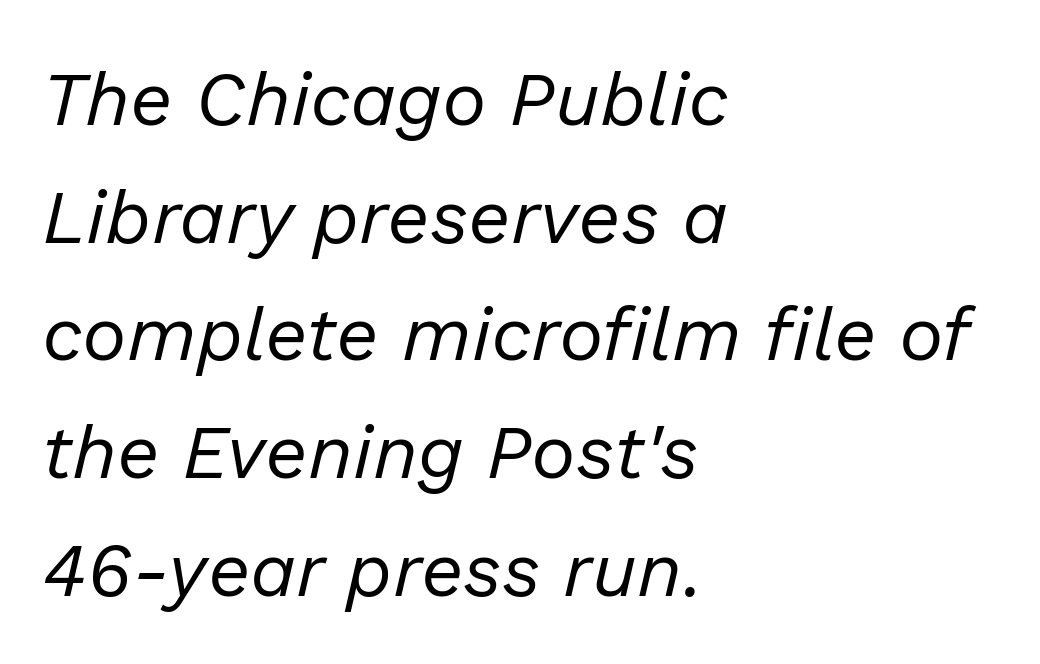
The image shows 75 px regular-weight type, italic (leaning right); set left-aligned, normal line spacing (1.57x), normal letter spacing, not underlined; low stroke contrast and a medium x-height.
